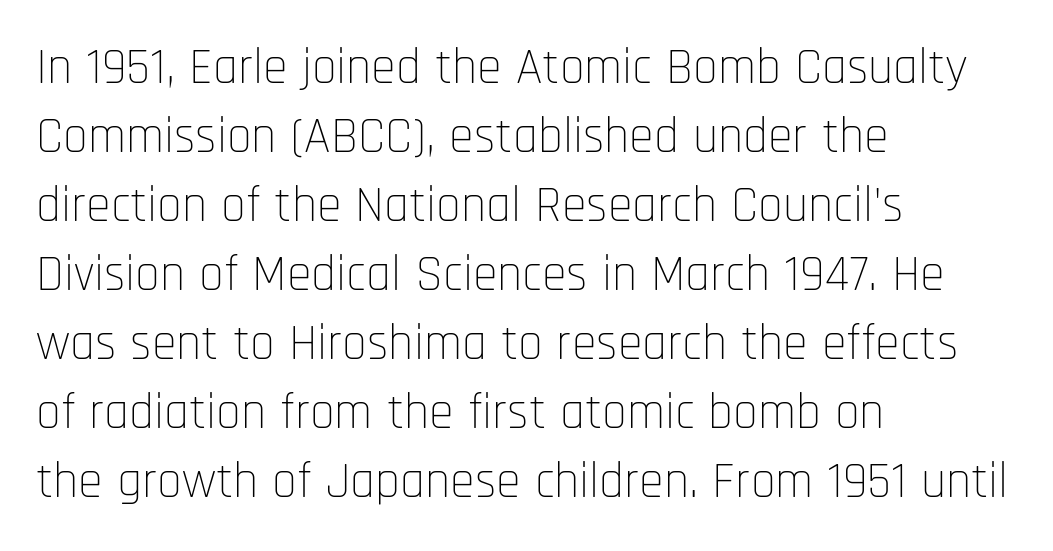
Q: Is the text bold? A: No.
Q: Is the text italic (slanted)? A: No, it is upright.
Q: Is the typeface a serif or a sans-serif typeface? A: Sans-serif.
Q: Is the text underlined? A: No.
Q: How is the paragraph aligned? A: Left-aligned.
Q: Is the spacing between letters normal or unusually wide? A: Normal.
Q: Is the spacing between lines tight, normal or loose? A: Normal.
Q: Width (condensed, normal, or wide)? A: Condensed.
Q: Stroke contrast? A: Low.
Q: x-height? A: Large.
Q: Monospaced? A: No.
